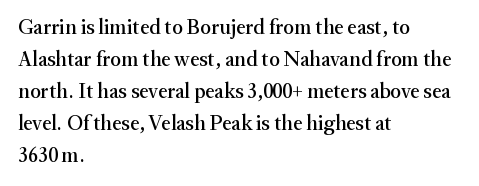
{"italic": "no", "underline": "no", "align": "left", "line_spacing": "normal", "line_spacing_ratio": 1.52, "letter_spacing": "normal", "letter_spacing_em": 0.0, "glyph_px": 21}
